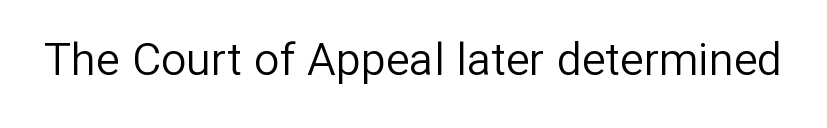
Q: Is the text bold? A: No.
Q: Is the text italic (slanted)? A: No, it is upright.
Q: Is the typeface a serif or a sans-serif typeface? A: Sans-serif.
Q: Is the text underlined? A: No.
Q: Is the spacing between letters normal or unusually wide? A: Normal.
Q: Width (condensed, normal, or wide)? A: Normal.
Q: Stroke contrast? A: Low.
Q: x-height? A: Medium.
Q: Monospaced? A: No.
